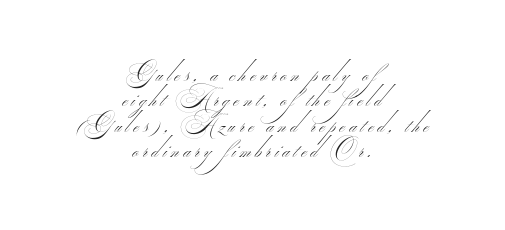
Q: Is the text bold? A: No.
Q: Is the text underlined? A: No.
Q: How is the paragraph aligned? A: Centered.
Q: Is the spacing between lines tight, normal or loose? A: Tight.
